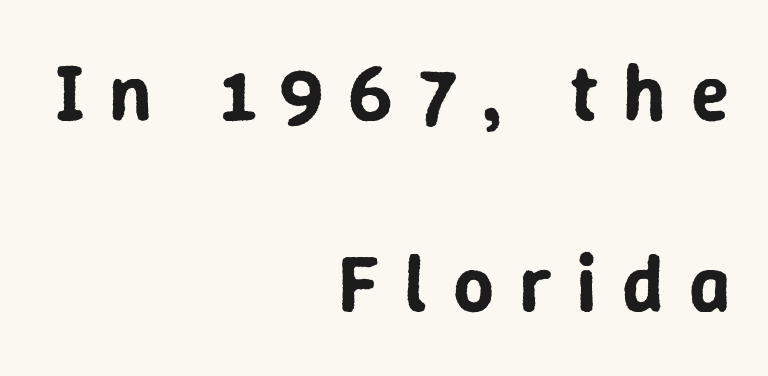
{"serif": "no", "italic": "no", "width": "normal", "stroke_contrast": "low", "x_height": "medium", "monospaced": "no", "underline": "no", "align": "right", "line_spacing": "loose", "line_spacing_ratio": 2.39, "letter_spacing": "wide", "letter_spacing_em": 0.31, "glyph_px": 80}
